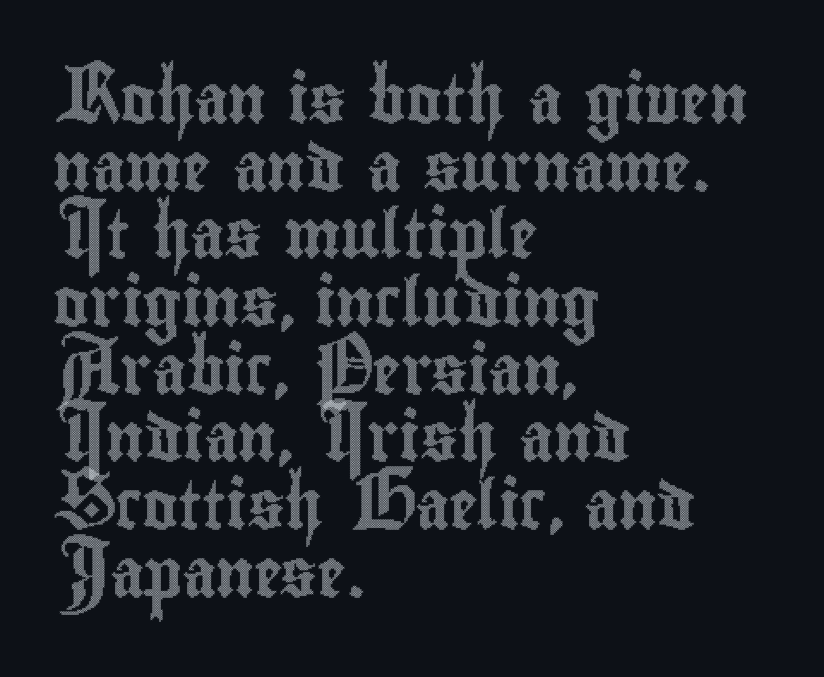
Caption: multi-line text, flush left, ragged right. The tracking reads as untouched default to a designer's eye. Proportional: the letters do not fall into vertical columns. Do the letters lean? They stand straight.
